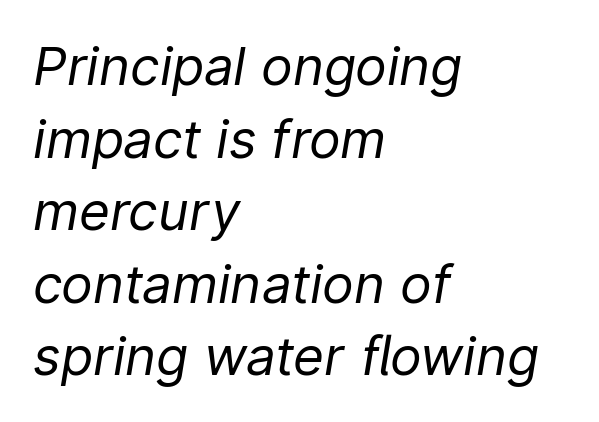
The image shows 53 px regular-weight type, italic (leaning right); set left-aligned, normal line spacing (1.37x), normal letter spacing, not underlined; low stroke contrast and a medium x-height.
